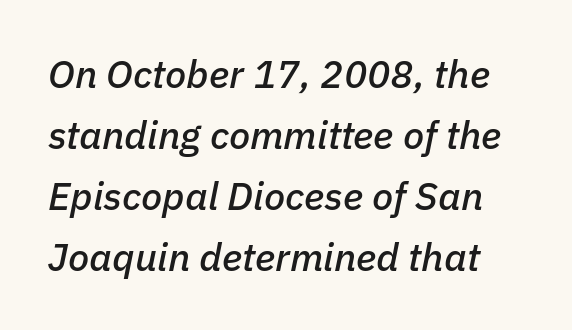
Q: Is the text italic (slanted)? A: Yes, it leans right by about 11 degrees.
Q: Is the text underlined? A: No.
Q: Is the spacing between letters normal or unusually wide? A: Normal.
Q: Is the spacing between lines tight, normal or loose? A: Normal.
Q: Width (condensed, normal, or wide)? A: Normal.
Q: Stroke contrast? A: Low.
Q: x-height? A: Medium.
Q: Monospaced? A: No.
